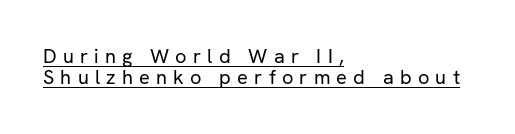
Q: Is the text bold? A: No.
Q: Is the text italic (slanted)? A: No, it is upright.
Q: Is the text underlined? A: Yes.
Q: How is the paragraph aligned? A: Left-aligned.
Q: Is the spacing between letters normal or unusually wide? A: Unusually wide.
Q: Is the spacing between lines tight, normal or loose? A: Tight.
